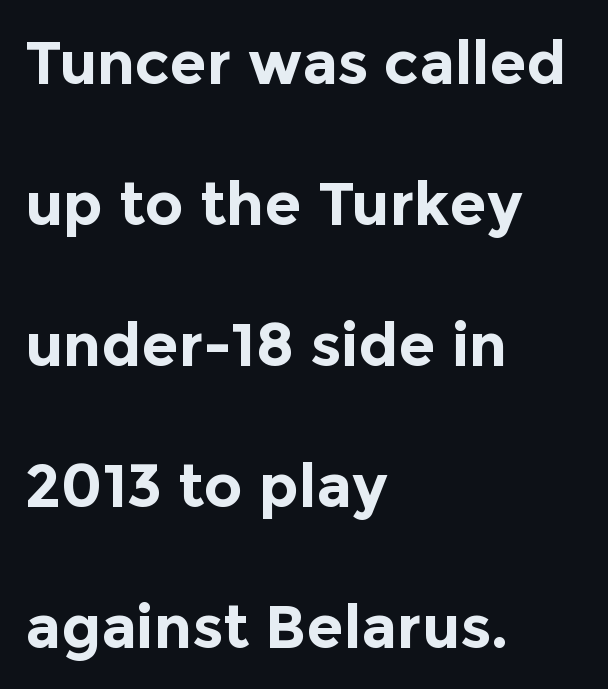
The face used here is a sans, in the tradition of grotesques and geometrics. These lines are rendered in a variable-pitch font. The rendering uses a bold face; every stroke is thick and dark. Line beginnings align vertically; line endings do not. Is the letter spacing exaggerated? No — it looks like the ordinary default. The lettering holds an erect, upright posture throughout.
